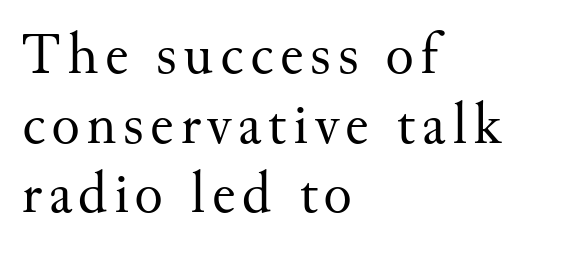
Q: Is the text bold? A: No.
Q: Is the text italic (slanted)? A: No, it is upright.
Q: Is the typeface a serif or a sans-serif typeface? A: Serif.
Q: Is the text underlined? A: No.
Q: How is the paragraph aligned? A: Left-aligned.
Q: Width (condensed, normal, or wide)? A: Normal.
Q: Stroke contrast? A: Medium.
Q: x-height? A: Small.
Q: Monospaced? A: No.
